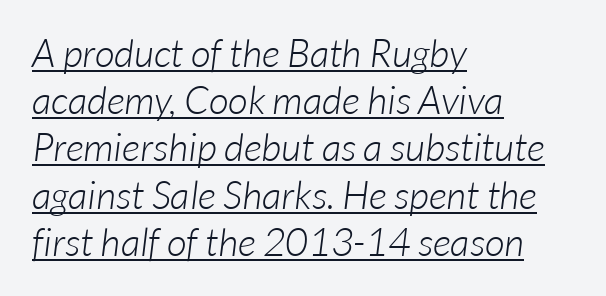
Q: Is the text bold? A: No.
Q: Is the typeface a serif or a sans-serif typeface? A: Sans-serif.
Q: Is the text underlined? A: Yes.
Q: How is the paragraph aligned? A: Left-aligned.
Q: Is the spacing between letters normal or unusually wide? A: Normal.
Q: Width (condensed, normal, or wide)? A: Normal.
Q: Stroke contrast? A: Low.
Q: x-height? A: Medium.
Q: Monospaced? A: No.
